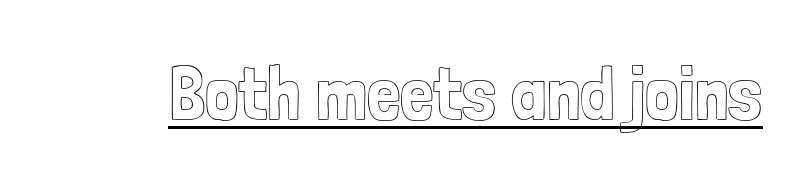
{"italic": "no", "width": "condensed", "x_height": "medium", "monospaced": "no", "underline": "yes", "letter_spacing": "normal", "letter_spacing_em": 0.0, "glyph_px": 75}
